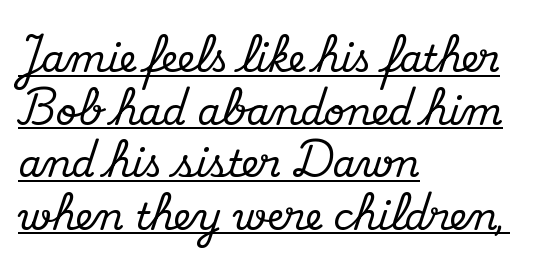
The image shows 37 px serif type; set left-aligned, normal line spacing (1.42x), normal letter spacing, underlined; medium stroke contrast and a small x-height.
